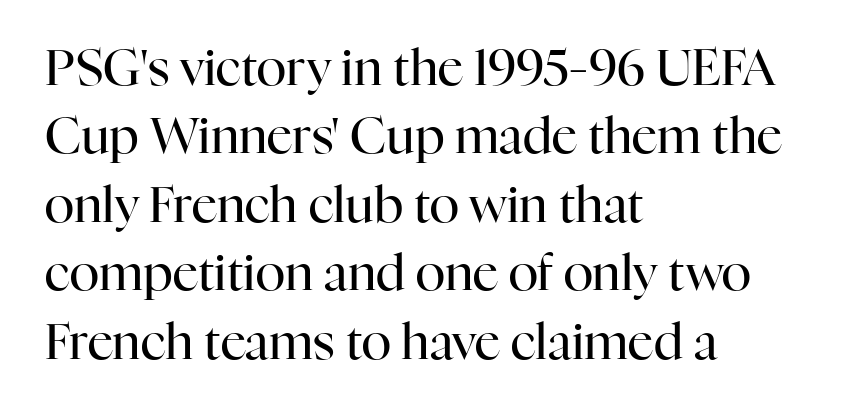
Does the leading feel generous? No, just average. The face used here is seriffed, in the tradition of book romans. The typesetting does not lean heavy: it is not bold. You could call the tracking neutral — neither tight nor loose. Every character sits straight up, as roman type does.
